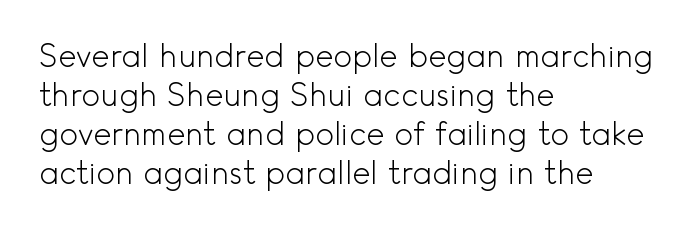
{"serif": "no", "italic": "no", "bold": "no", "weight": "light", "width": "normal", "x_height": "small", "monospaced": "no", "underline": "no", "align": "left", "line_spacing": "normal", "line_spacing_ratio": 1.26, "letter_spacing": "normal", "letter_spacing_em": 0.0, "glyph_px": 31}
